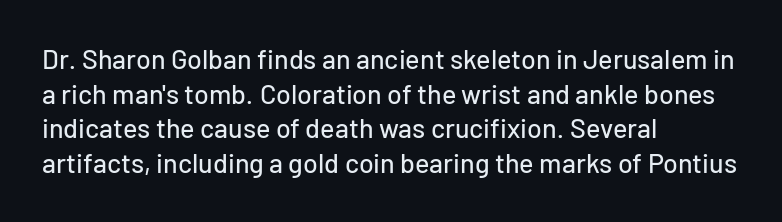
You could call the tracking neutral — neither tight nor loose. Interline gaps are of average width in this sample. The zone under the glyphs is completely vacant. A classic flush-left, rag-right setting is used for this passage. Style check: upright.
